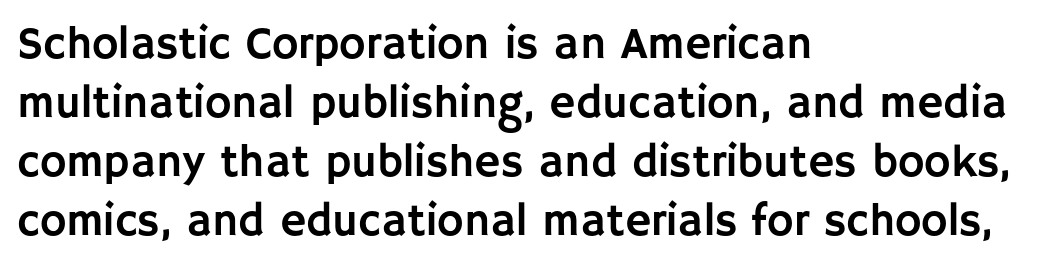
Q: Is the text italic (slanted)? A: No, it is upright.
Q: Is the typeface a serif or a sans-serif typeface? A: Sans-serif.
Q: Is the text underlined? A: No.
Q: How is the paragraph aligned? A: Left-aligned.
Q: Is the spacing between letters normal or unusually wide? A: Normal.
Q: Is the spacing between lines tight, normal or loose? A: Normal.
Q: Width (condensed, normal, or wide)? A: Normal.
Q: Stroke contrast? A: Low.
Q: x-height? A: Large.
Q: Monospaced? A: No.
